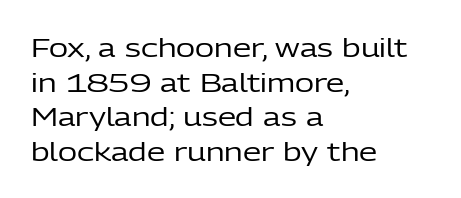
Q: Is the text bold? A: No.
Q: Is the text italic (slanted)? A: No, it is upright.
Q: Is the text underlined? A: No.
Q: How is the paragraph aligned? A: Left-aligned.
Q: Is the spacing between letters normal or unusually wide? A: Normal.
Q: Is the spacing between lines tight, normal or loose? A: Normal.
